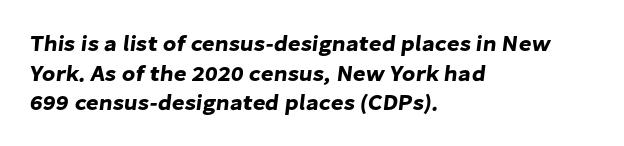
Q: Is the text underlined? A: No.
Q: How is the paragraph aligned? A: Left-aligned.
Q: Is the spacing between letters normal or unusually wide? A: Normal.
Q: Is the spacing between lines tight, normal or loose? A: Normal.
